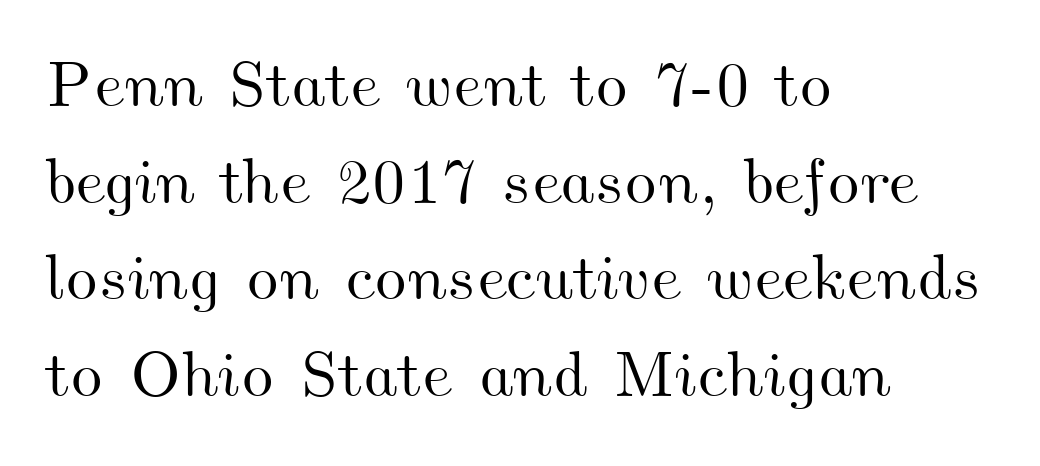
Is this a fixed-width face? No — the glyphs have proportional, varying widths. Alignment: flush left. Check under the words: just untouched page. The leading is moderate, giving the passage an even texture.
